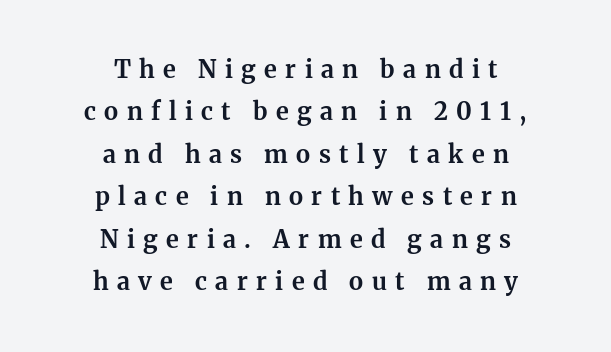
The gaps between neighbouring characters are conspicuously large. Underline: absent. Caption: bold face, heavy strokes. Alignment: centered. These lines were composed using upright roman letters.
